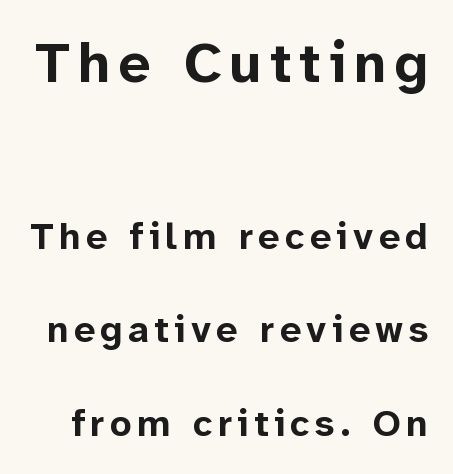
{"serif": "no", "italic": "no", "bold": "yes", "weight": "bold", "width": "normal", "stroke_contrast": "low", "x_height": "medium", "monospaced": "no", "underline": "no", "line_spacing": "loose", "line_spacing_ratio": 2.46, "larger_block": "first", "size_ratio": 1.5, "glyph_px": 57}
